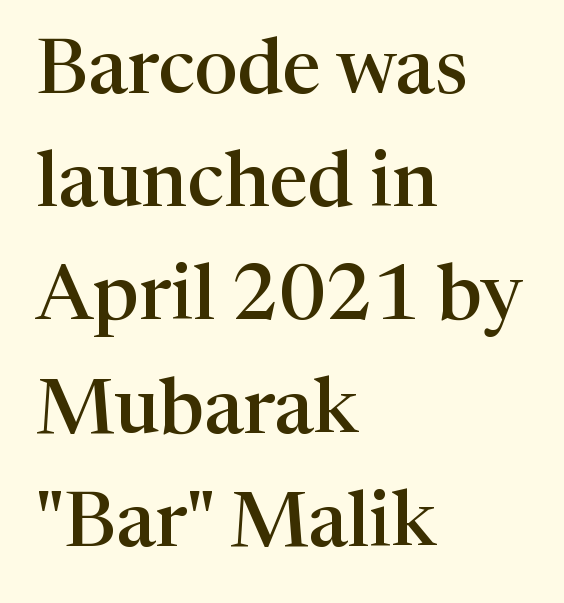
{"serif": "yes", "italic": "no", "bold": "semi", "weight": "semibold", "width": "normal", "stroke_contrast": "high", "x_height": "medium", "monospaced": "no", "underline": "no", "align": "left", "line_spacing": "normal", "line_spacing_ratio": 1.47, "letter_spacing": "normal", "letter_spacing_em": 0.0, "glyph_px": 77}
